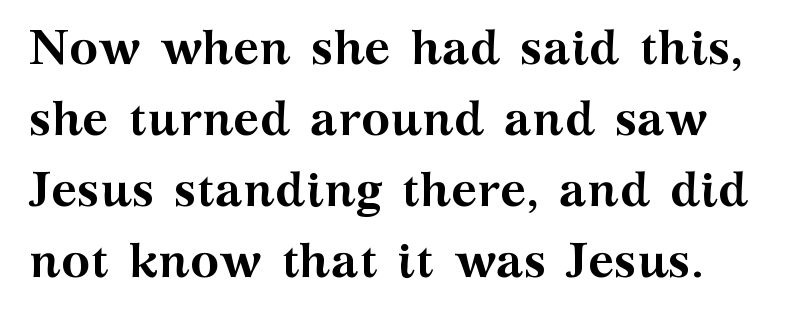
{"serif": "yes", "italic": "no", "bold": "yes", "weight": "semibold", "width": "wide", "stroke_contrast": "medium", "x_height": "medium", "monospaced": "no", "underline": "no", "line_spacing": "normal", "line_spacing_ratio": 1.45, "letter_spacing": "normal", "letter_spacing_em": 0.0, "glyph_px": 49}
